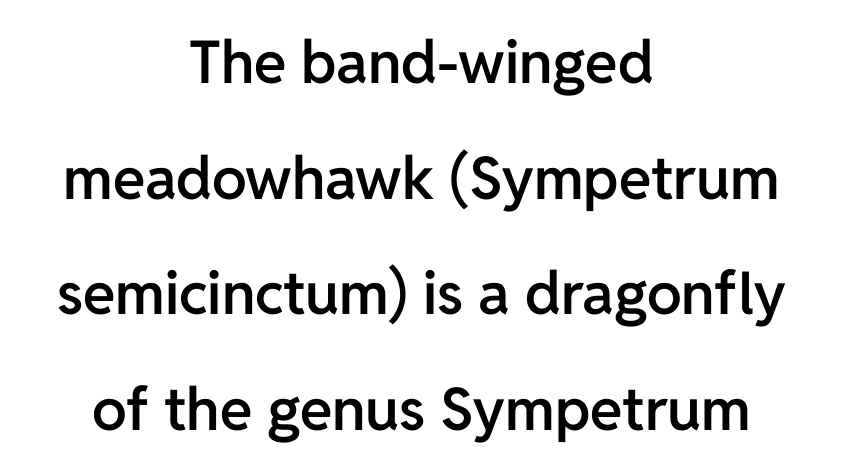
Q: Is the text bold? A: Semi-bold.
Q: Is the text italic (slanted)? A: No, it is upright.
Q: Is the typeface a serif or a sans-serif typeface? A: Sans-serif.
Q: Is the text underlined? A: No.
Q: How is the paragraph aligned? A: Centered.
Q: Is the spacing between letters normal or unusually wide? A: Normal.
Q: Is the spacing between lines tight, normal or loose? A: Loose.
Q: Width (condensed, normal, or wide)? A: Normal.
Q: Stroke contrast? A: Low.
Q: x-height? A: Medium.
Q: Monospaced? A: No.
